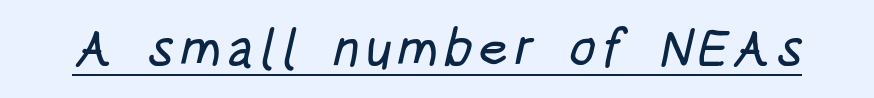
The image shows 53 px condensed sans-serif type; set underlined; low stroke contrast and a large x-height.
